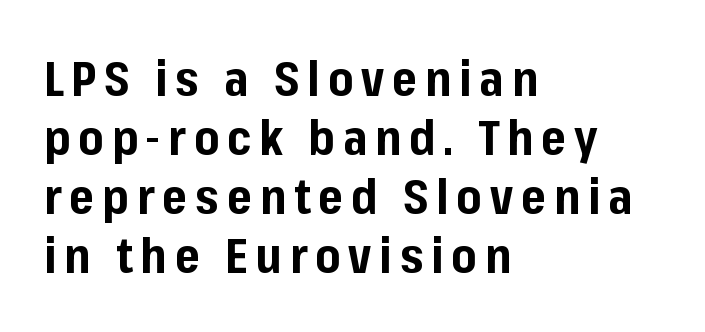
The image shows 48 px bold sans-serif type, upright; set left-aligned, line spacing 1.23x, not underlined; low stroke contrast and a medium x-height.
